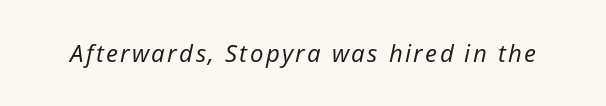
Q: Is the text bold? A: No.
Q: Is the text italic (slanted)? A: Yes, it leans right by about 12 degrees.
Q: Is the text underlined? A: No.
